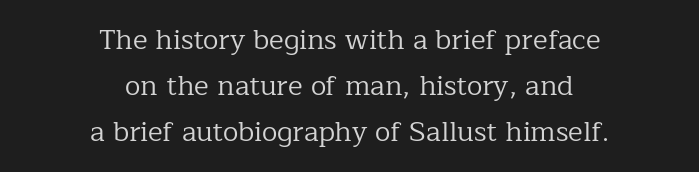
Q: Is the text bold? A: No.
Q: Is the text italic (slanted)? A: No, it is upright.
Q: Is the typeface a serif or a sans-serif typeface? A: Serif.
Q: Is the text underlined? A: No.
Q: How is the paragraph aligned? A: Centered.
Q: Is the spacing between letters normal or unusually wide? A: Normal.
Q: Is the spacing between lines tight, normal or loose? A: Normal.
Q: Width (condensed, normal, or wide)? A: Normal.
Q: Stroke contrast? A: Low.
Q: x-height? A: Medium.
Q: Monospaced? A: No.
